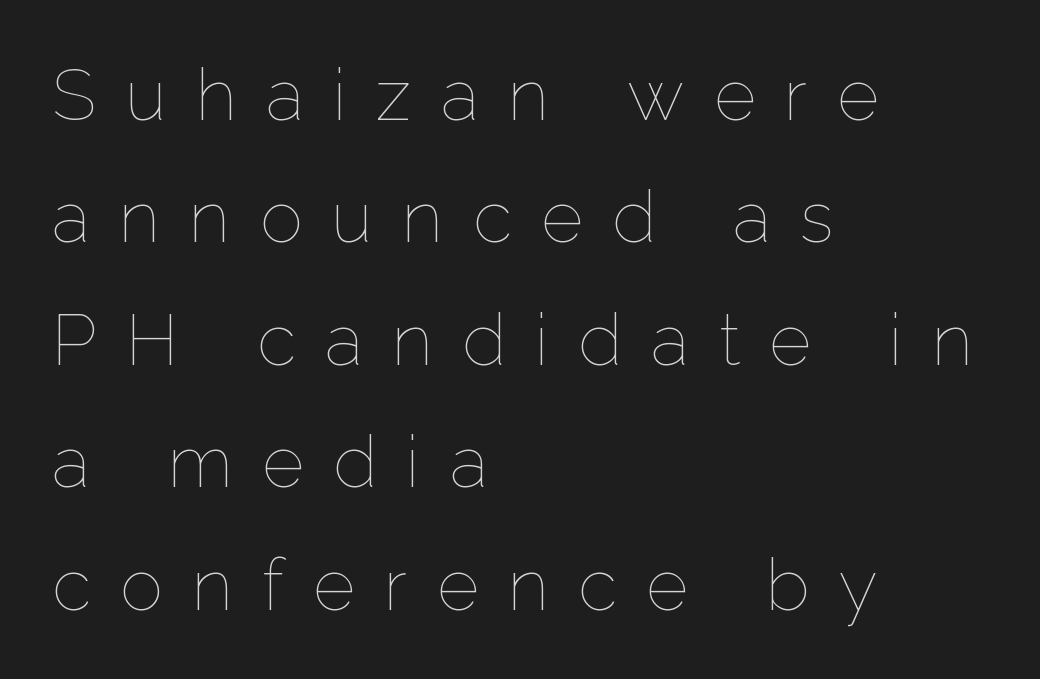
{"italic": "no", "bold": "no", "weight": "thin", "width": "normal", "stroke_contrast": "low", "x_height": "medium", "monospaced": "no", "underline": "no", "align": "left", "line_spacing": "normal", "line_spacing_ratio": 1.7, "letter_spacing": "wide", "letter_spacing_em": 0.41, "glyph_px": 72}
